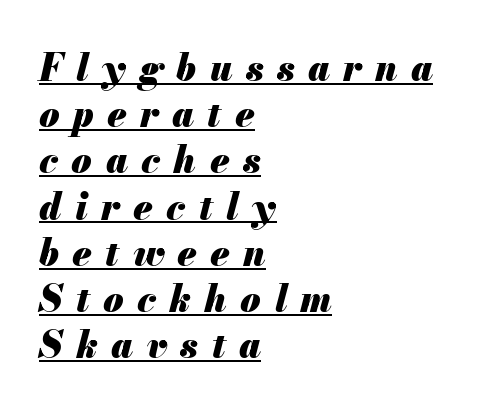
Q: Is the text bold? A: Yes.
Q: Is the text italic (slanted)? A: Yes, it leans right by about 13 degrees.
Q: Is the text underlined? A: Yes.
Q: How is the paragraph aligned? A: Left-aligned.
Q: Is the spacing between letters normal or unusually wide? A: Unusually wide.
Q: Is the spacing between lines tight, normal or loose? A: Normal.
Q: Width (condensed, normal, or wide)? A: Normal.
Q: Stroke contrast? A: Medium.
Q: x-height? A: Small.
Q: Monospaced? A: No.
